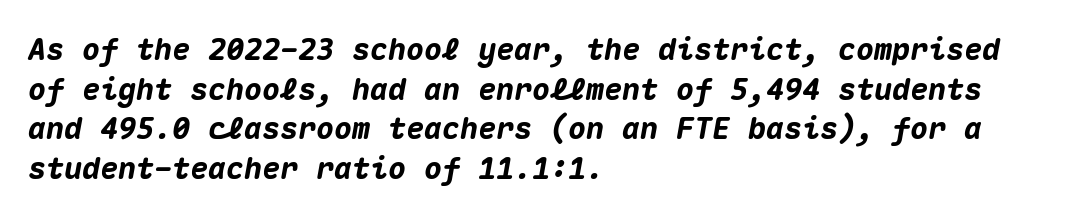
The image shows 30 px heavy type, italic (leaning right), monospaced; set left-aligned, normal line spacing (1.32x), normal letter spacing, not underlined; medium stroke contrast and a medium x-height.
